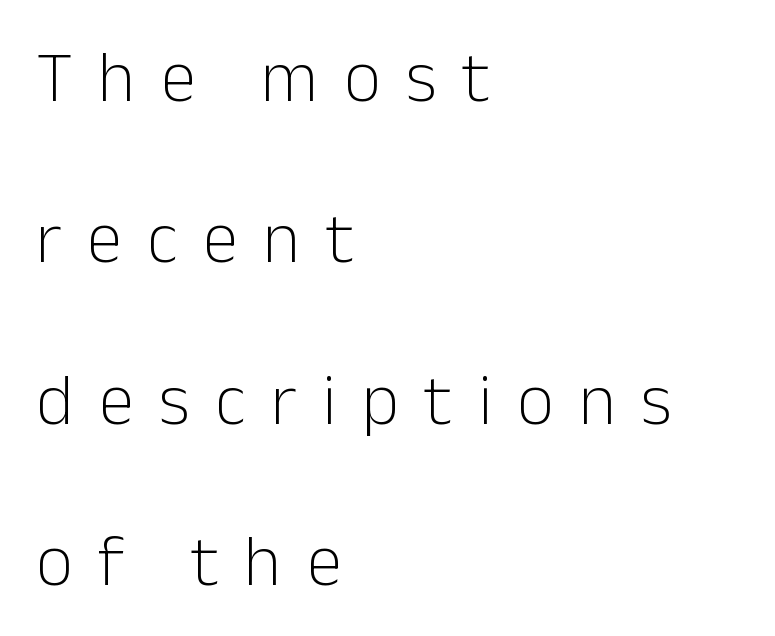
Q: Is the text bold? A: No.
Q: Is the text italic (slanted)? A: No, it is upright.
Q: Is the typeface a serif or a sans-serif typeface? A: Sans-serif.
Q: Is the text underlined? A: No.
Q: How is the paragraph aligned? A: Left-aligned.
Q: Is the spacing between letters normal or unusually wide? A: Unusually wide.
Q: Is the spacing between lines tight, normal or loose? A: Loose.
Q: Width (condensed, normal, or wide)? A: Normal.
Q: Stroke contrast? A: Low.
Q: x-height? A: Medium.
Q: Monospaced? A: No.
